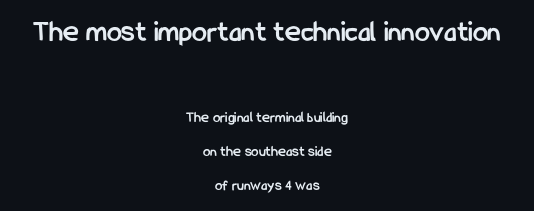
The designer went with a sans here, leaving each stem footless. The composition opens big and finishes small. The characters look thick and weighty, a clear bold. Unlike italic type, these characters show no tilt at all. Horizontal alignment here is central, giving a formal, balanced look. The rendering uses natural spacing where letterforms have individual widths.
